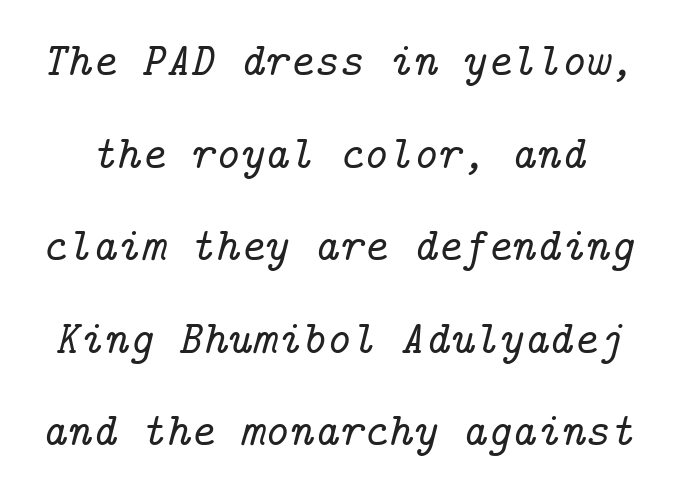
In terms of letterspacing, this is plain default setting. This sample uses a serif face. The string is rendered with underlining switched off. This sample trades compactness for vertical openness between lines. Does the lettering tilt? It does — this is italic.
